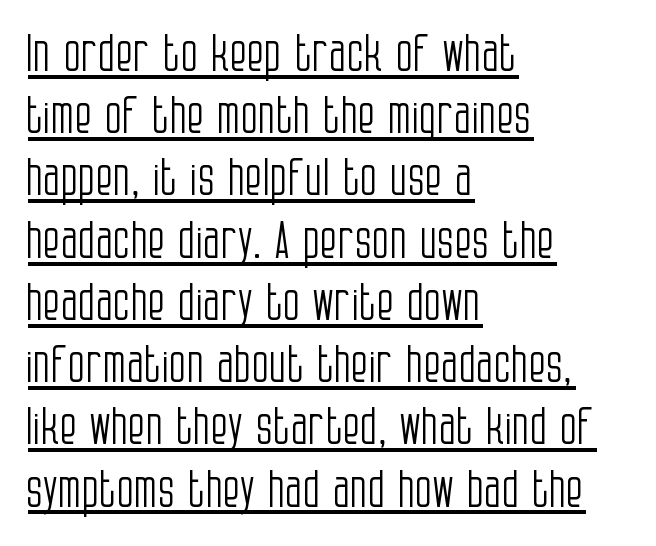
The compositor pushed each line to the left boundary. Is the type heavy? It reads as light-to-regular instead. The typography opts for an upright posture over an oblique one. The rendering uses the underline text-decoration. Letterform terminals end flat and unadorned throughout the passage.
